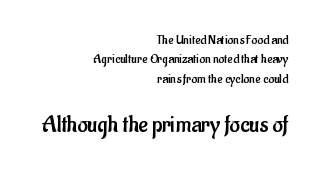
{"italic": "no", "bold": "no", "underline": "no", "align": "right", "line_spacing": "normal", "line_spacing_ratio": 1.39, "letter_spacing": "normal", "letter_spacing_em": 0.0, "larger_block": "second", "size_ratio": 1.79, "glyph_px": 25}
